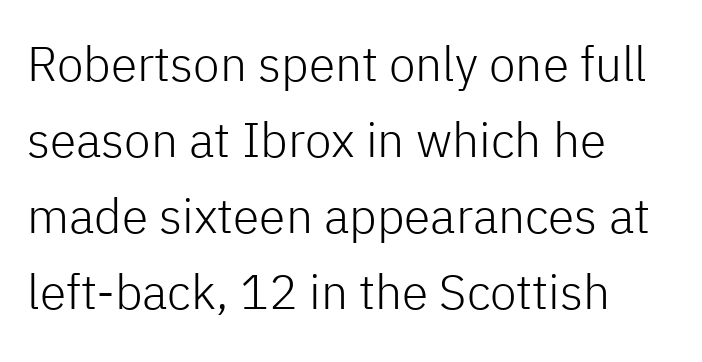
Line spacing here is normal. A clean baseline with only descenders dipping below it. The letters advance in unequal steps, a hallmark of proportional type. Spacing between characters is what you'd get straight out of the box. All the whitespace from short lines collects on the right.
